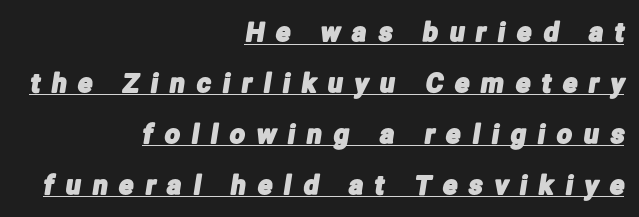
{"underline": "yes", "align": "right", "line_spacing": "loose", "line_spacing_ratio": 1.96, "letter_spacing": "wide", "letter_spacing_em": 0.47, "glyph_px": 26}
